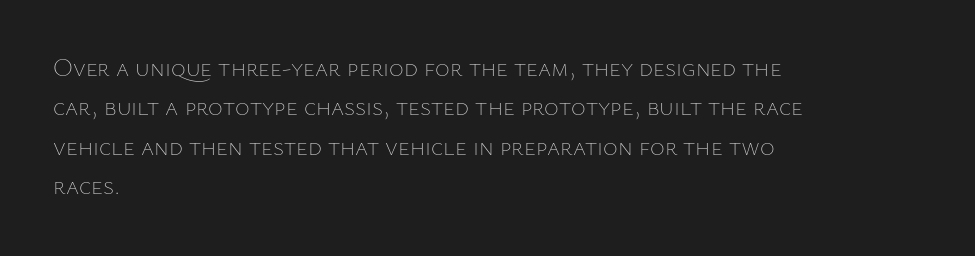
The image shows 25 px text type, upright; set left-aligned, normal line spacing (1.58x), normal letter spacing, not underlined.
